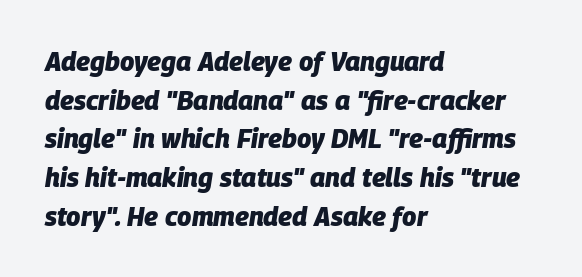
{"italic": "yes", "lean": "right", "slant_degrees": 9, "bold": "yes", "underline": "no", "align": "left", "line_spacing": "normal", "line_spacing_ratio": 1.49, "letter_spacing": "normal", "letter_spacing_em": 0.0, "glyph_px": 26}
